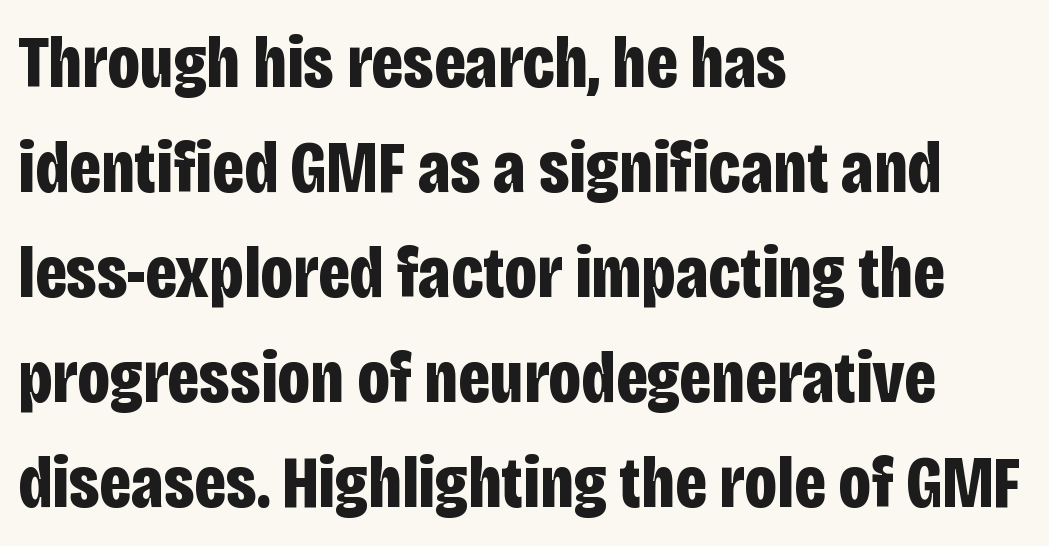
The image shows 74 px bold, condensed sans-serif type, upright; set left-aligned, normal line spacing (1.42x), normal letter spacing, not underlined; low stroke contrast and a large x-height.
